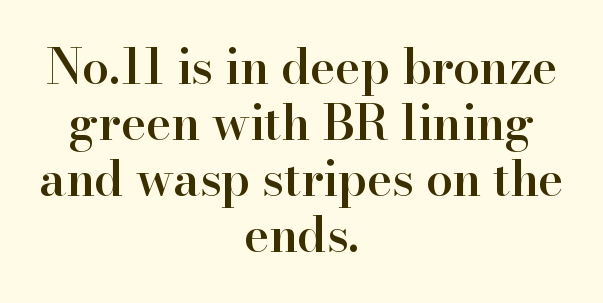
The sample has been set in demibold, a notch under bold. You can tell from the footed stems that serif type was used. You could call the tracking neutral — neither tight nor loose. A centered setting, common on invitations and titles, is used for this passage. The face used here is proportionally spaced, like ordinary book or web type. Quick note: not italic, upright.
